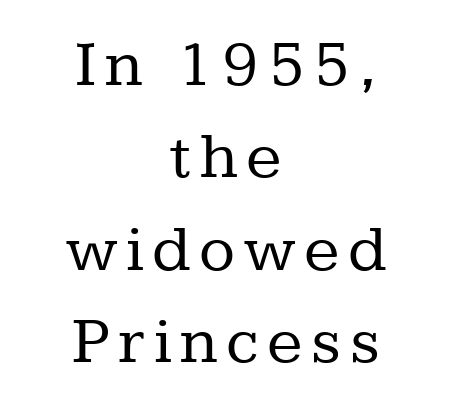
The image shows 66 px regular-weight serif type, upright; set centered, normal line spacing (1.4x), not underlined; low stroke contrast and a medium x-height.
